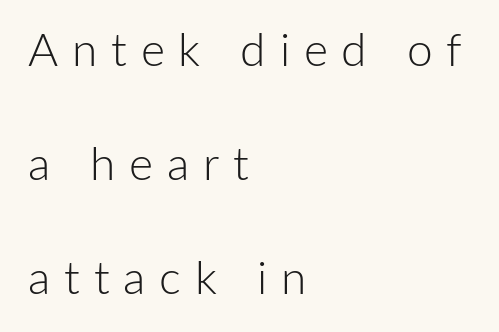
The image shows 46 px light sans-serif type, upright; set left-aligned, loose line spacing (2.48x), unusually wide letter spacing (+0.3 em), not underlined; low stroke contrast and a medium x-height.
